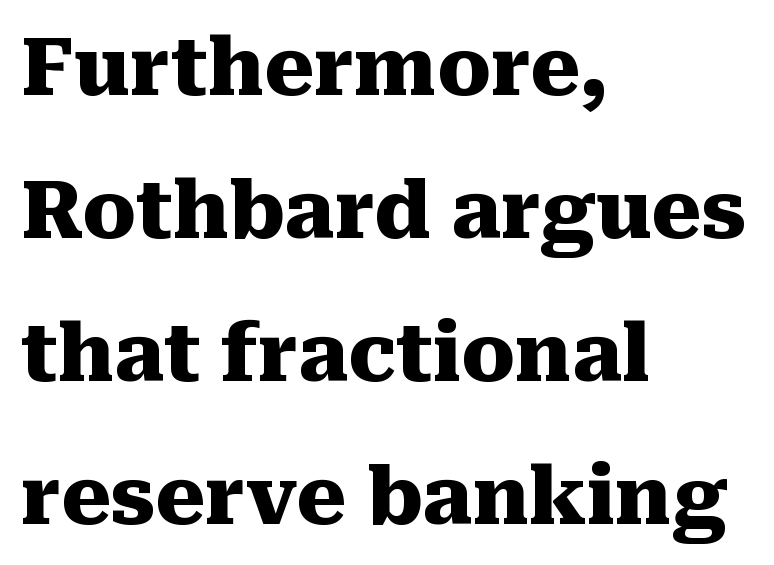
{"serif": "yes", "italic": "no", "bold": "yes", "weight": "heavy", "width": "normal", "stroke_contrast": "medium", "x_height": "medium", "monospaced": "no", "underline": "no", "align": "left", "line_spacing_ratio": 1.81, "letter_spacing": "normal", "letter_spacing_em": 0.0, "glyph_px": 79}
